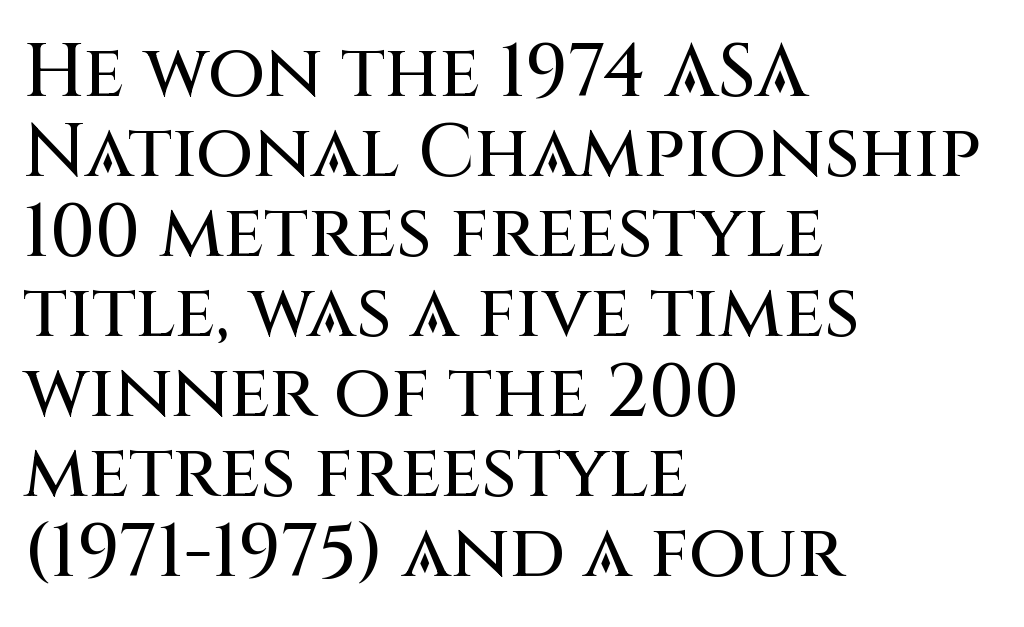
Q: Is the text italic (slanted)? A: No, it is upright.
Q: Is the typeface a serif or a sans-serif typeface? A: Sans-serif.
Q: Is the text underlined? A: No.
Q: How is the paragraph aligned? A: Left-aligned.
Q: Is the spacing between letters normal or unusually wide? A: Normal.
Q: Is the spacing between lines tight, normal or loose? A: Tight.
Q: Width (condensed, normal, or wide)? A: Normal.
Q: Stroke contrast? A: Medium.
Q: x-height? A: Large.
Q: Monospaced? A: No.
